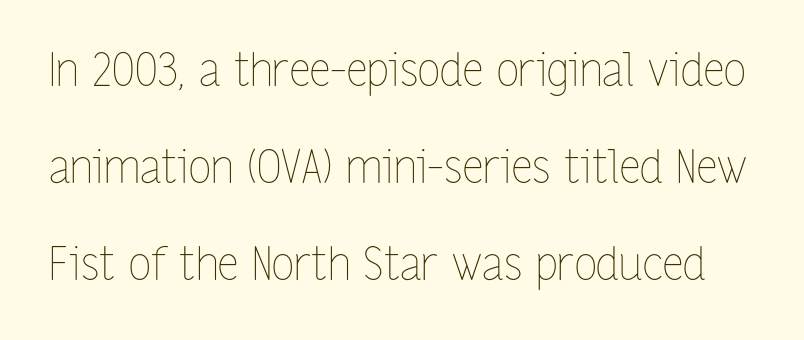
{"italic": "no", "bold": "no", "weight": "thin", "width": "condensed", "stroke_contrast": "low", "x_height": "medium", "monospaced": "no", "underline": "no", "line_spacing": "loose", "line_spacing_ratio": 2.11, "letter_spacing": "normal", "letter_spacing_em": 0.0, "glyph_px": 46}
